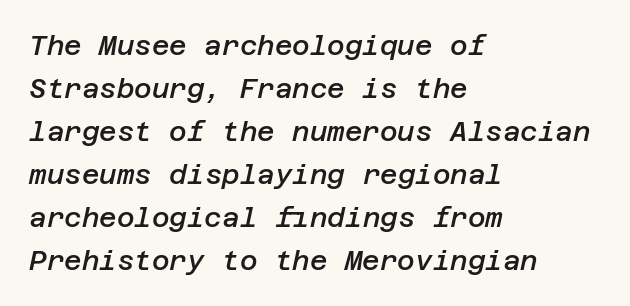
Q: Is the text bold? A: Semi-bold.
Q: Is the text italic (slanted)? A: Yes, it leans right by about 12 degrees.
Q: Is the text underlined? A: No.
Q: How is the paragraph aligned? A: Left-aligned.
Q: Is the spacing between letters normal or unusually wide? A: Normal.
Q: Is the spacing between lines tight, normal or loose? A: Normal.
